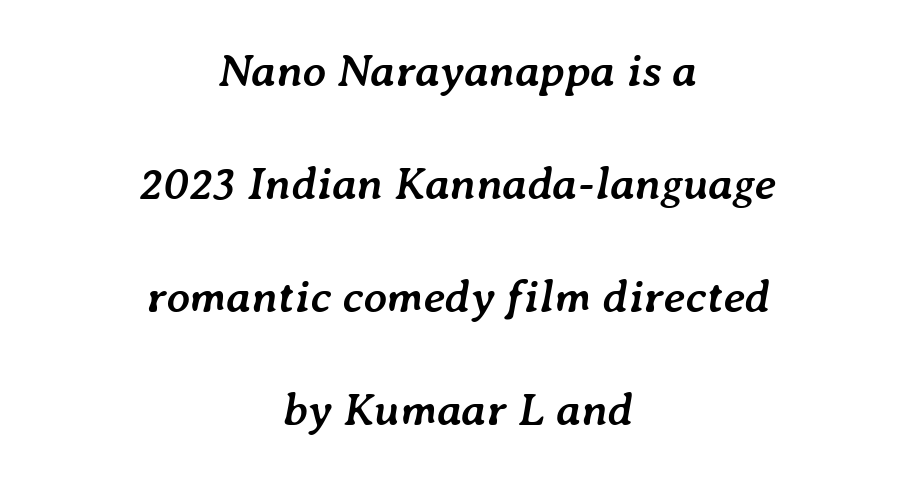
{"italic": "yes", "lean": "right", "slant_degrees": 7, "bold": "yes", "weight": "semibold", "width": "normal", "stroke_contrast": "low", "x_height": "medium", "monospaced": "no", "underline": "no", "align": "center", "line_spacing": "loose", "line_spacing_ratio": 2.46, "letter_spacing": "normal", "letter_spacing_em": 0.0, "glyph_px": 46}
